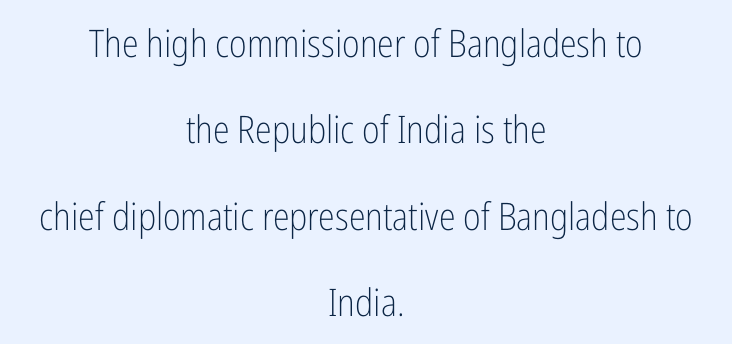
Q: Is the text bold? A: No.
Q: Is the text italic (slanted)? A: No, it is upright.
Q: Is the typeface a serif or a sans-serif typeface? A: Sans-serif.
Q: Is the text underlined? A: No.
Q: How is the paragraph aligned? A: Centered.
Q: Is the spacing between letters normal or unusually wide? A: Normal.
Q: Is the spacing between lines tight, normal or loose? A: Loose.
Q: Width (condensed, normal, or wide)? A: Condensed.
Q: Stroke contrast? A: Low.
Q: x-height? A: Medium.
Q: Monospaced? A: No.
